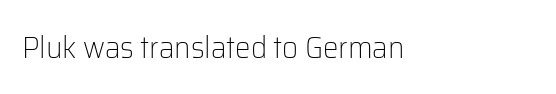
Q: Is the text bold? A: No.
Q: Is the text italic (slanted)? A: No, it is upright.
Q: Is the typeface a serif or a sans-serif typeface? A: Sans-serif.
Q: Is the text underlined? A: No.
Q: How is the paragraph aligned? A: Left-aligned.
Q: Is the spacing between letters normal or unusually wide? A: Normal.
Q: Width (condensed, normal, or wide)? A: Normal.
Q: Stroke contrast? A: Low.
Q: x-height? A: Medium.
Q: Monospaced? A: No.
